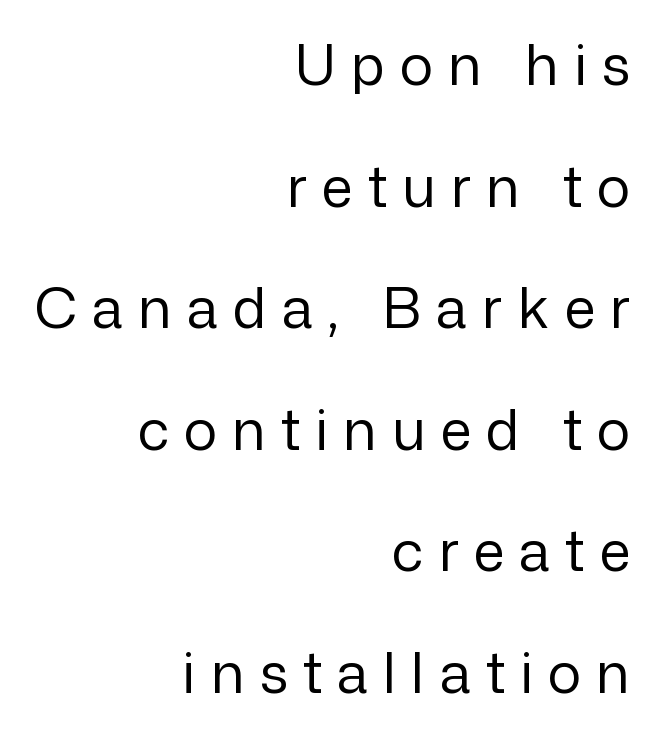
The image shows 56 px regular-weight sans-serif type, upright; set right-aligned, loose line spacing (2.17x), unusually wide letter spacing (+0.27 em), not underlined; low stroke contrast and a medium x-height.
